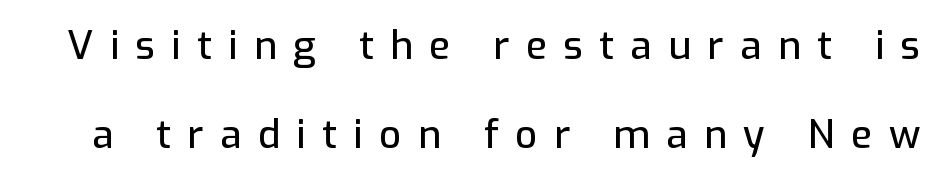
The image shows 39 px sans-serif type, upright; set loose line spacing (2.29x), unusually wide letter spacing (+0.42 em), not underlined; low stroke contrast and a medium x-height.
